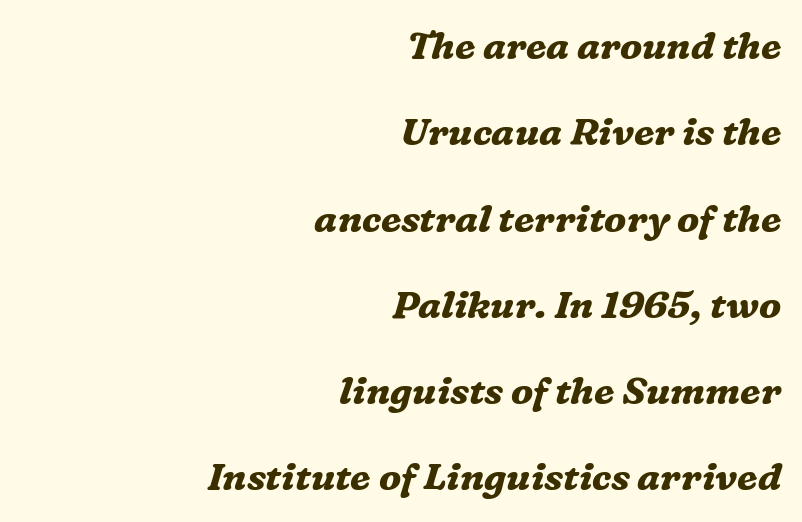
The horizontal fit of the characters is conventional and even. Is this a fixed-width face? No — the glyphs have proportional, varying widths. Yep, those are serifs on the letters. Each row of text sits above clean, open space.
